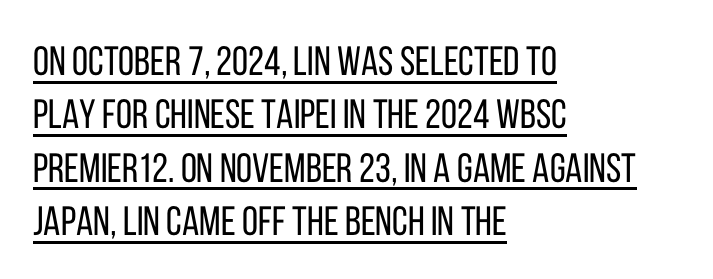
The type sits square on the baseline with zero lean. The gaps between neighbouring characters are ordinary and unremarkable. The typesetting does not lean heavy: it is not bold. The paragraph has a hard left edge and a soft right edge. A sans-serif font was chosen for this passage.
